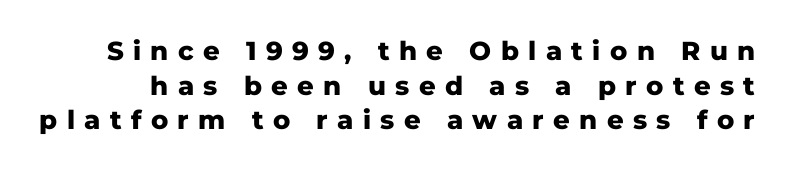
The space beneath each line is pristine and unruled. The letters are spread apart with noticeably loose tracking. Style check: upright. The sample has been set heavy, in full bold.
